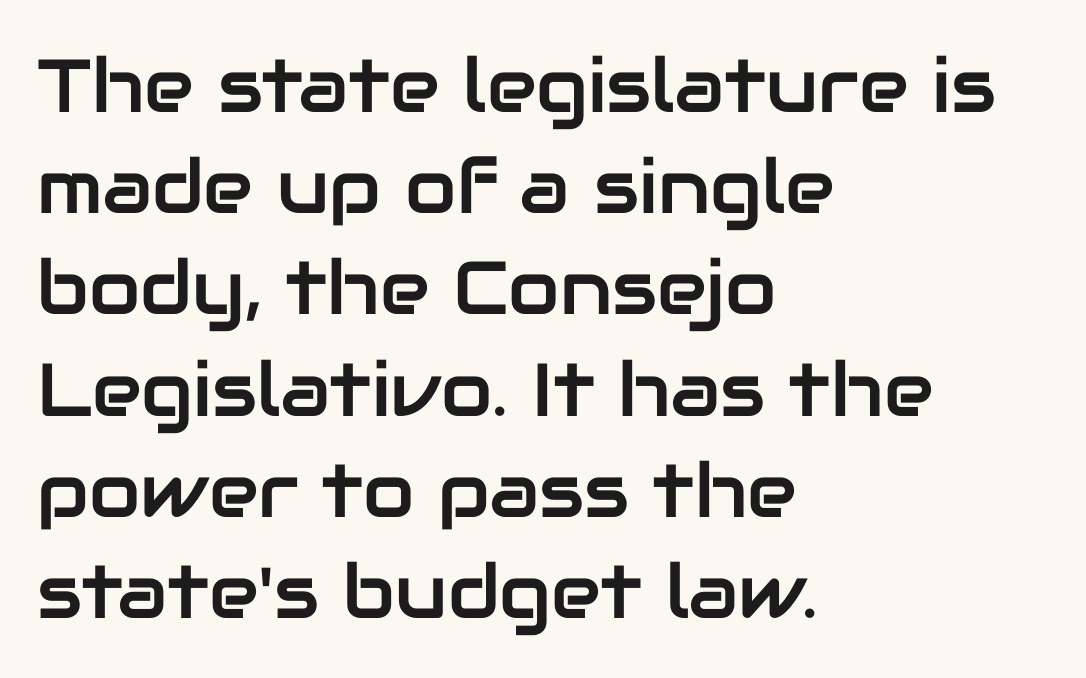
The image shows 75 px sans-serif type, upright; set left-aligned, normal line spacing (1.35x), normal letter spacing, not underlined; low stroke contrast and a medium x-height.
